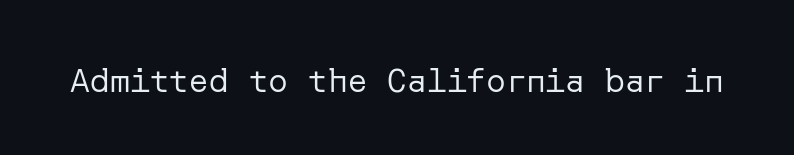
The image shows 33 px regular-weight sans-serif type, upright; set normal letter spacing, not underlined; low stroke contrast and a medium x-height.
